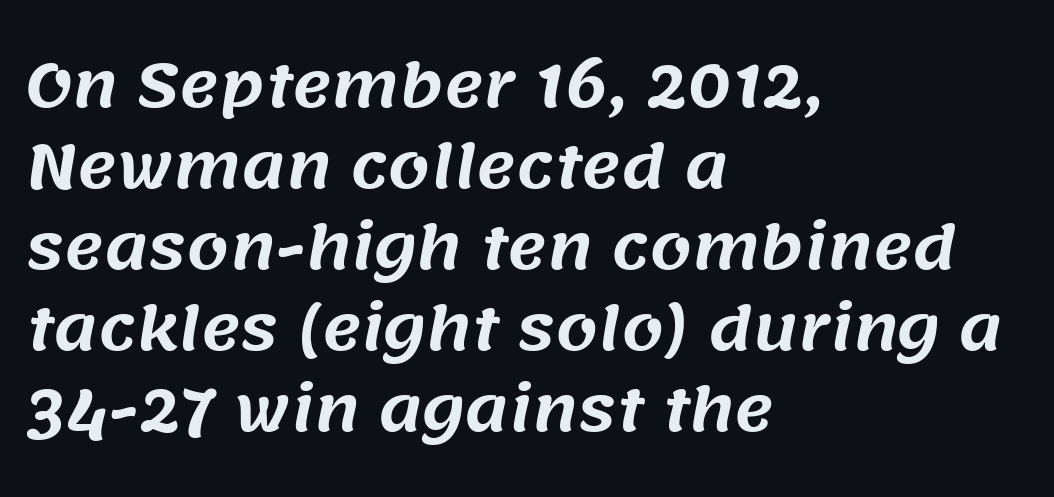
{"serif": "no", "width": "normal", "stroke_contrast": "medium", "x_height": "large", "monospaced": "no", "underline": "no", "align": "left", "line_spacing": "normal", "line_spacing_ratio": 1.35, "letter_spacing": "normal", "letter_spacing_em": 0.0, "glyph_px": 60}
